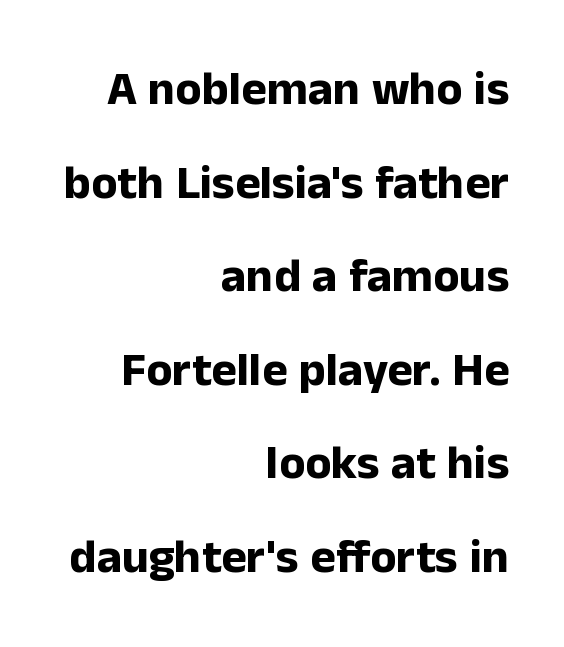
Q: Is the text bold? A: Yes.
Q: Is the text italic (slanted)? A: No, it is upright.
Q: Is the typeface a serif or a sans-serif typeface? A: Sans-serif.
Q: Is the text underlined? A: No.
Q: How is the paragraph aligned? A: Right-aligned.
Q: Is the spacing between letters normal or unusually wide? A: Normal.
Q: Is the spacing between lines tight, normal or loose? A: Loose.
Q: Width (condensed, normal, or wide)? A: Normal.
Q: Stroke contrast? A: Low.
Q: x-height? A: Medium.
Q: Monospaced? A: No.
